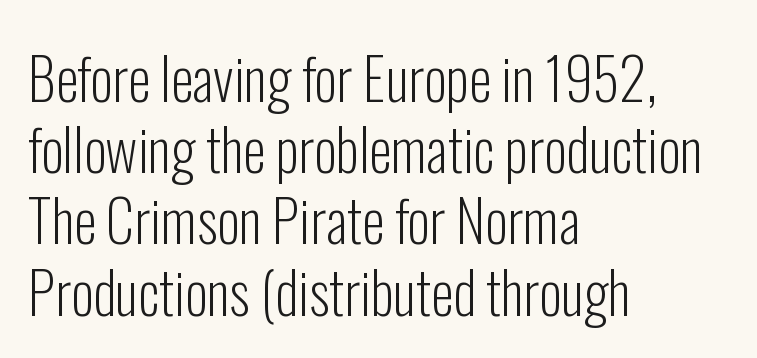
Q: Is the text bold? A: No.
Q: Is the text italic (slanted)? A: No, it is upright.
Q: Is the typeface a serif or a sans-serif typeface? A: Sans-serif.
Q: Is the text underlined? A: No.
Q: How is the paragraph aligned? A: Left-aligned.
Q: Is the spacing between letters normal or unusually wide? A: Normal.
Q: Is the spacing between lines tight, normal or loose? A: Normal.
Q: Width (condensed, normal, or wide)? A: Condensed.
Q: Stroke contrast? A: Low.
Q: x-height? A: Medium.
Q: Monospaced? A: No.
